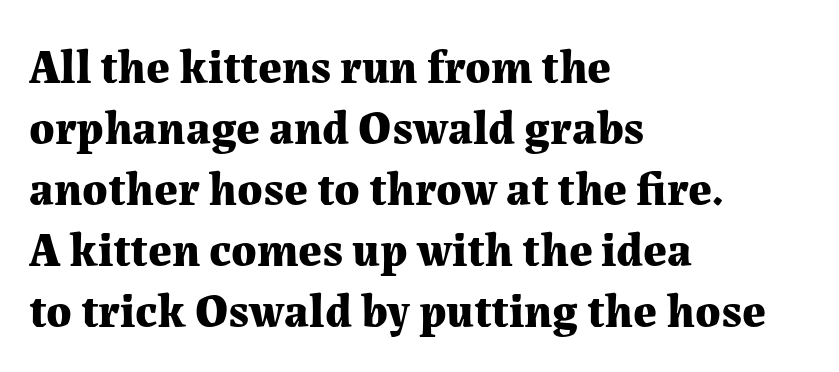
{"serif": "yes", "italic": "no", "bold": "yes", "weight": "bold", "width": "normal", "stroke_contrast": "medium", "x_height": "medium", "monospaced": "no", "underline": "no", "align": "left", "line_spacing": "normal", "line_spacing_ratio": 1.3, "letter_spacing": "normal", "letter_spacing_em": 0.0, "glyph_px": 47}
